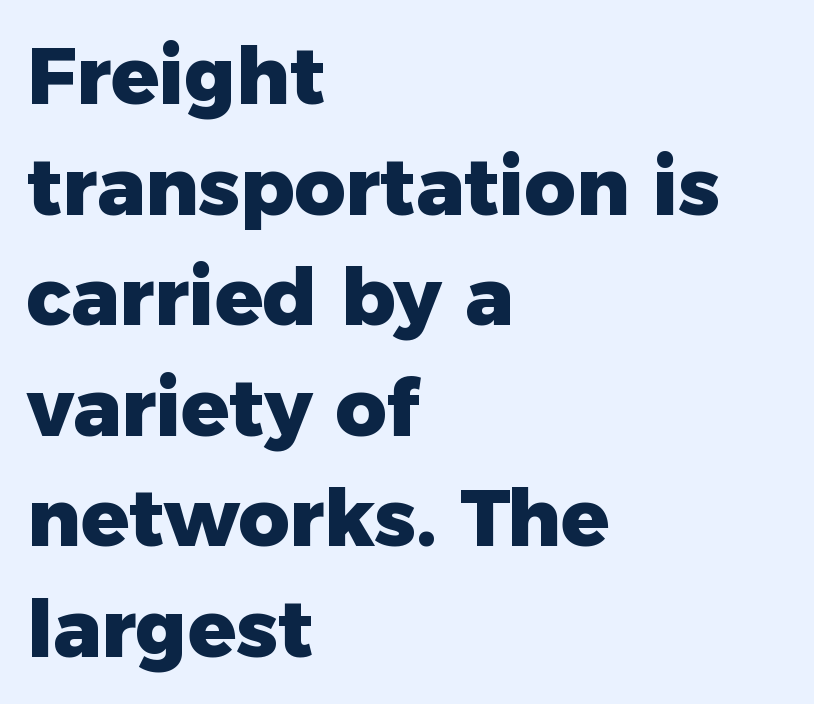
Q: Is the text bold? A: Yes.
Q: Is the text italic (slanted)? A: No, it is upright.
Q: Is the typeface a serif or a sans-serif typeface? A: Sans-serif.
Q: Is the text underlined? A: No.
Q: How is the paragraph aligned? A: Left-aligned.
Q: Is the spacing between letters normal or unusually wide? A: Normal.
Q: Is the spacing between lines tight, normal or loose? A: Normal.
Q: Width (condensed, normal, or wide)? A: Normal.
Q: Stroke contrast? A: Low.
Q: x-height? A: Medium.
Q: Monospaced? A: No.
